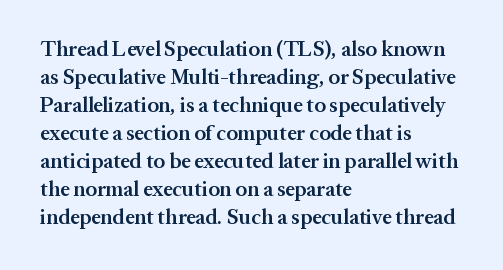
{"italic": "no", "bold": "semi", "underline": "no", "align": "left", "line_spacing": "normal", "line_spacing_ratio": 1.33, "letter_spacing": "normal", "letter_spacing_em": 0.0, "glyph_px": 21}
